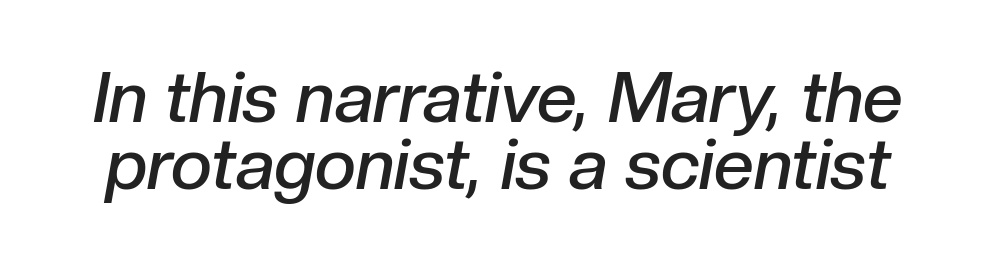
Q: Is the text bold? A: Semi-bold.
Q: Is the text italic (slanted)? A: Yes, it leans right by about 10 degrees.
Q: Is the text underlined? A: No.
Q: Is the spacing between letters normal or unusually wide? A: Normal.
Q: Is the spacing between lines tight, normal or loose? A: Tight.
Q: Width (condensed, normal, or wide)? A: Normal.
Q: Stroke contrast? A: Low.
Q: x-height? A: Medium.
Q: Monospaced? A: No.
